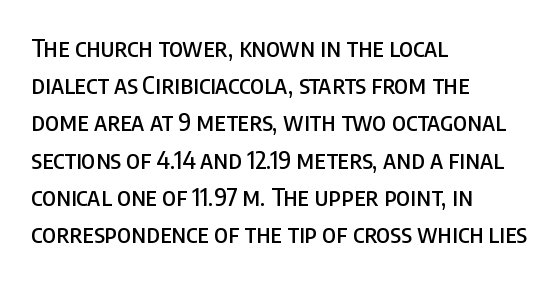
The image shows 25 px text type, upright; set left-aligned, normal line spacing (1.49x), normal letter spacing, not underlined.
